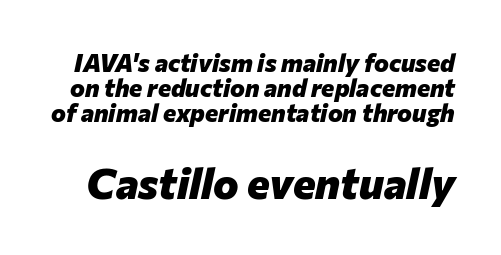
Words appear dense and cohesive because spacing is normal. Pretty heavy lettering here — definitely bold. Scale increases going downward across the two blocks. Style check: oblique. The space directly below the letters is spotless.
